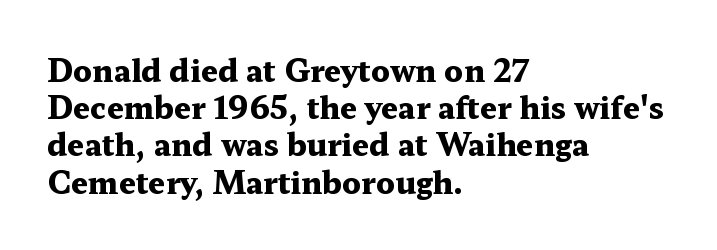
{"serif": "yes", "italic": "no", "bold": "yes", "weight": "heavy", "width": "wide", "stroke_contrast": "medium", "x_height": "medium", "monospaced": "no", "underline": "no", "align": "left", "line_spacing_ratio": 1.24, "letter_spacing": "normal", "letter_spacing_em": 0.0, "glyph_px": 30}
